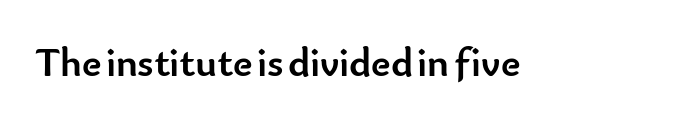
Q: Is the text bold? A: Yes.
Q: Is the text italic (slanted)? A: No, it is upright.
Q: Is the typeface a serif or a sans-serif typeface? A: Sans-serif.
Q: Is the text underlined? A: No.
Q: Is the spacing between letters normal or unusually wide? A: Normal.
Q: Width (condensed, normal, or wide)? A: Normal.
Q: Stroke contrast? A: Low.
Q: x-height? A: Small.
Q: Monospaced? A: No.
